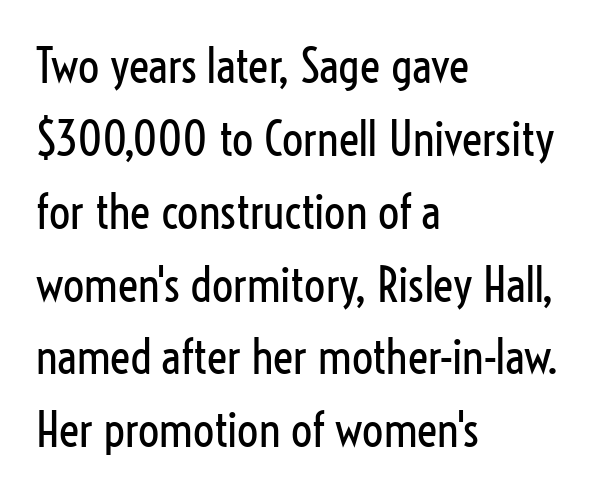
The space between consecutive lines is moderate. The face used here is rendered with its standard letterfit. Is there any slant? The stems are plumb. Where is the straight margin? On the left. The characters display no serif detailing; their extremities are plain.
